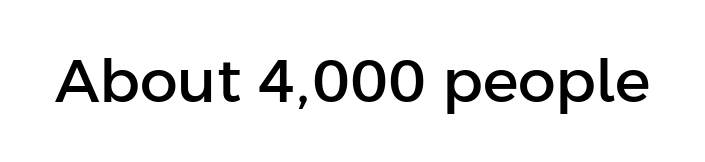
The image shows 60 px sans-serif type, upright; set normal letter spacing, not underlined; low stroke contrast and a medium x-height.
